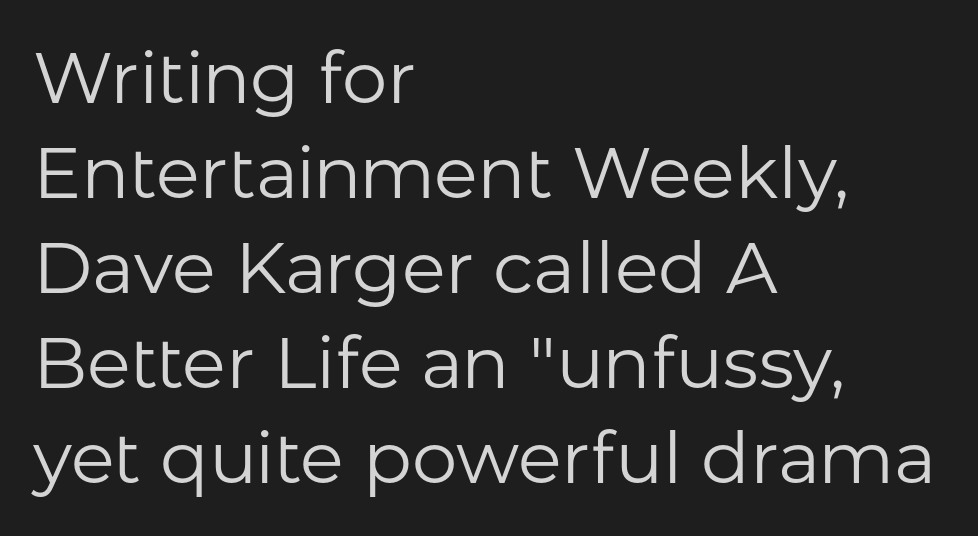
The typeface chosen for these lines omits serifs. The rendering uses a moderate line-height, typical for paragraphs. Posture: upright roman. The letters sit at their default tracking, neither squeezed nor spread.
